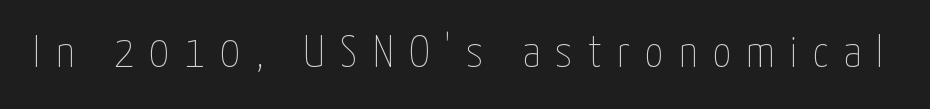
The face used here is rendered with a markedly widened letterfit. Ascenders rise straight up at ninety degrees. Underline: absent. Each stroke keeps to a modest, everyday thickness or less. This sample has the flowing, uneven cadence of proportional lettering.
